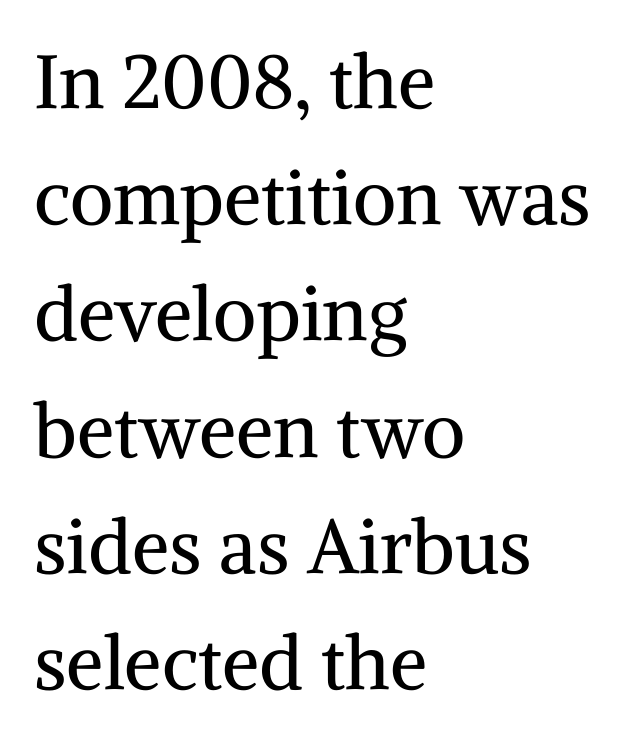
{"serif": "yes", "italic": "no", "bold": "no", "weight": "regular", "width": "normal", "stroke_contrast": "medium", "x_height": "medium", "monospaced": "no", "underline": "no", "align": "left", "line_spacing": "normal", "line_spacing_ratio": 1.55, "letter_spacing": "normal", "letter_spacing_em": 0.0, "glyph_px": 75}
